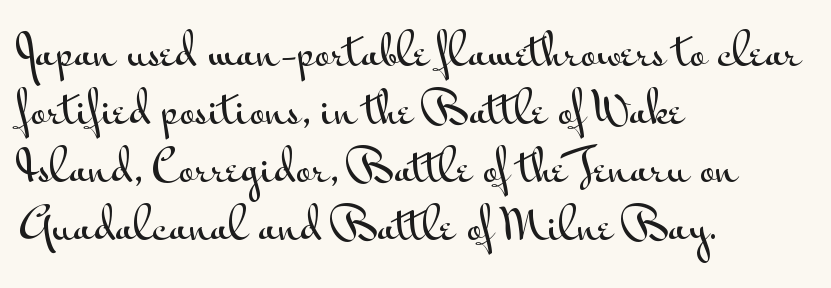
Q: Is the typeface a serif or a sans-serif typeface? A: Sans-serif.
Q: Is the text underlined? A: No.
Q: How is the paragraph aligned? A: Left-aligned.
Q: Is the spacing between letters normal or unusually wide? A: Normal.
Q: Is the spacing between lines tight, normal or loose? A: Normal.
Q: Width (condensed, normal, or wide)? A: Wide.
Q: Stroke contrast? A: Medium.
Q: x-height? A: Small.
Q: Monospaced? A: No.
